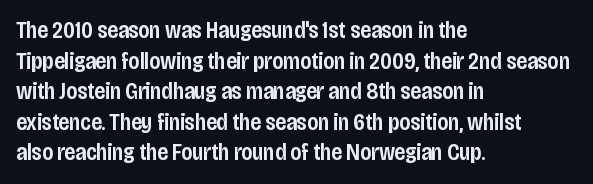
Is there any slant? The stems are plumb. The leading is moderate, giving the passage an even texture. A bit beefed up — I'd call it semibold rather than bold. No word sits above an underline. Characters follow at the spacing the type designer built in. Compared with a centered layout, this one pins lines to the left instead.
